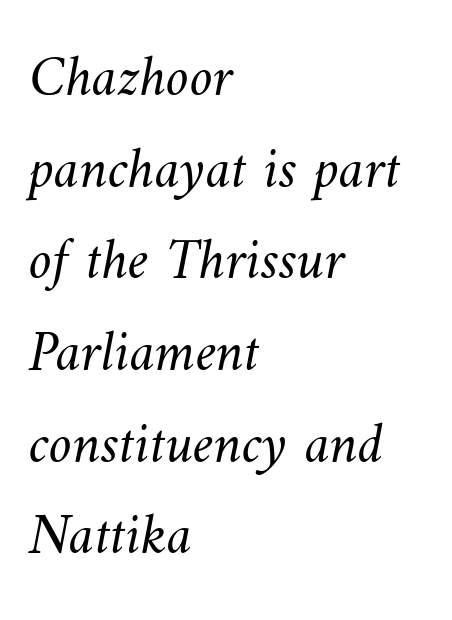
The image shows 58 px light type; set left-aligned, normal line spacing (1.58x), normal letter spacing, not underlined; medium stroke contrast and a small x-height.
